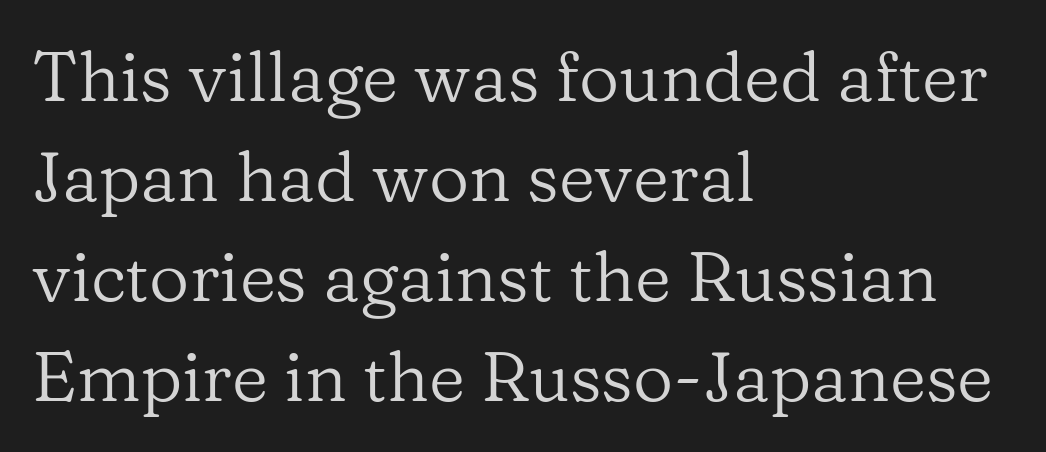
{"serif": "yes", "italic": "no", "bold": "no", "weight": "regular", "width": "normal", "stroke_contrast": "low", "x_height": "medium", "monospaced": "no", "underline": "no", "align": "left", "line_spacing": "normal", "line_spacing_ratio": 1.43, "letter_spacing": "normal", "letter_spacing_em": 0.0, "glyph_px": 70}
